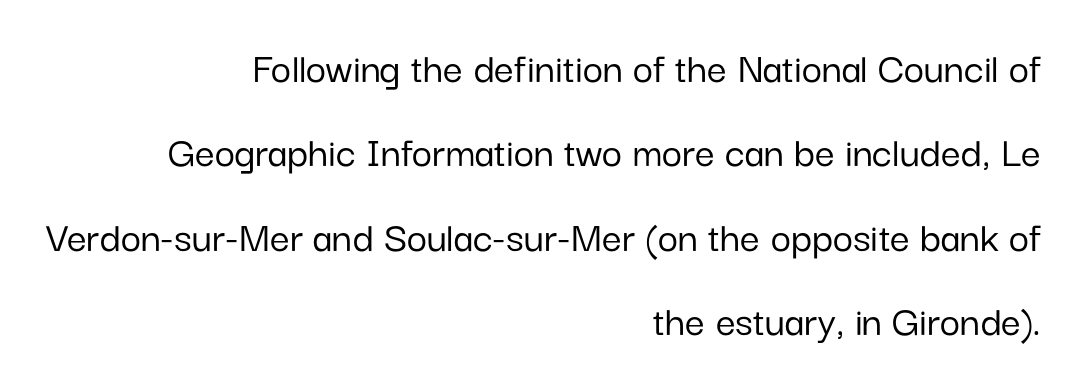
{"serif": "no", "italic": "no", "width": "normal", "stroke_contrast": "low", "x_height": "medium", "monospaced": "no", "underline": "no", "align": "right", "line_spacing": "loose", "line_spacing_ratio": 1.92, "letter_spacing": "normal", "letter_spacing_em": 0.0, "glyph_px": 44}
